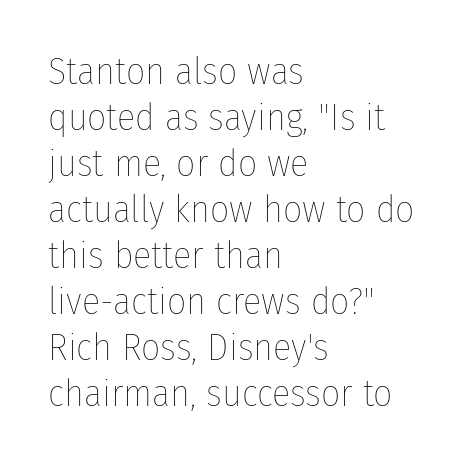
Q: Is the text bold? A: No.
Q: Is the text italic (slanted)? A: No, it is upright.
Q: Is the text underlined? A: No.
Q: How is the paragraph aligned? A: Left-aligned.
Q: Is the spacing between letters normal or unusually wide? A: Normal.
Q: Width (condensed, normal, or wide)? A: Condensed.
Q: Stroke contrast? A: Low.
Q: x-height? A: Medium.
Q: Monospaced? A: No.
